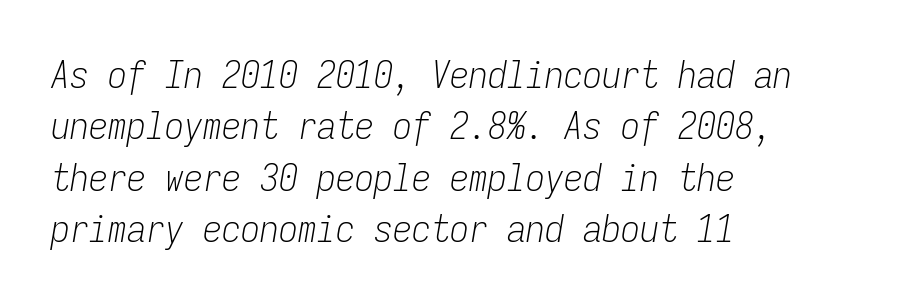
Q: Is the text bold? A: No.
Q: Is the text italic (slanted)? A: Yes, it leans right by about 9 degrees.
Q: Is the text underlined? A: No.
Q: How is the paragraph aligned? A: Left-aligned.
Q: Is the spacing between letters normal or unusually wide? A: Normal.
Q: Is the spacing between lines tight, normal or loose? A: Normal.
Q: Width (condensed, normal, or wide)? A: Condensed.
Q: Stroke contrast? A: Low.
Q: x-height? A: Medium.
Q: Monospaced? A: Yes.
